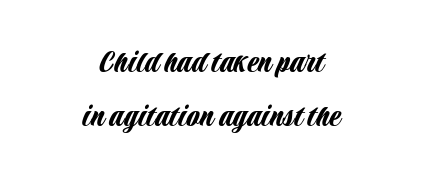
Q: Is the text italic (slanted)? A: Yes.
Q: Is the typeface a serif or a sans-serif typeface? A: Sans-serif.
Q: Is the text underlined? A: No.
Q: How is the paragraph aligned? A: Centered.
Q: Is the spacing between letters normal or unusually wide? A: Normal.
Q: Is the spacing between lines tight, normal or loose? A: Normal.
Q: Width (condensed, normal, or wide)? A: Condensed.
Q: Stroke contrast? A: Low.
Q: x-height? A: Large.
Q: Monospaced? A: No.
